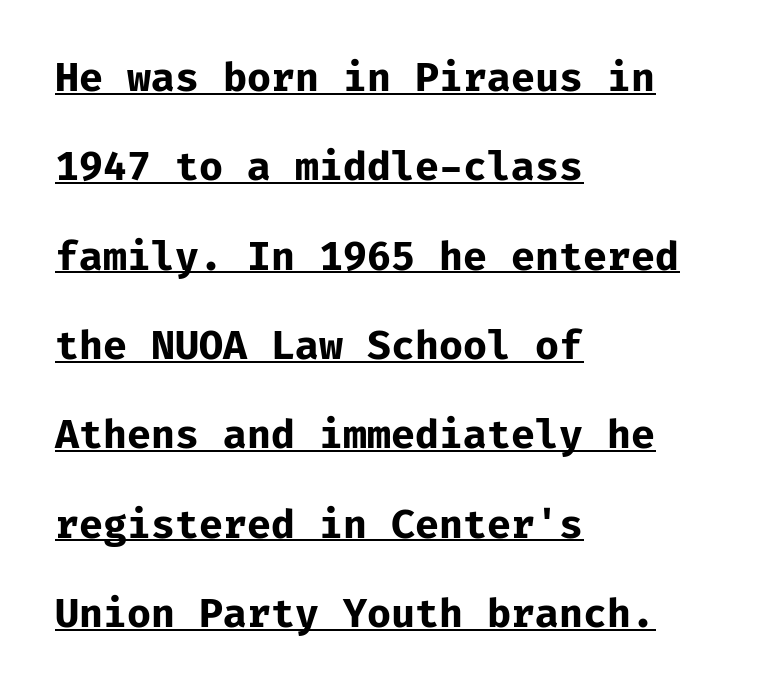
Honestly, the underline is the first thing you notice here. Widely set lines give the paragraph a tall, airy silhouette. Typographic density is high because the face is bold. A roman cut, with each character standing at attention. Note the uniform advance width — an 'i' takes as much space as an 'm'.
